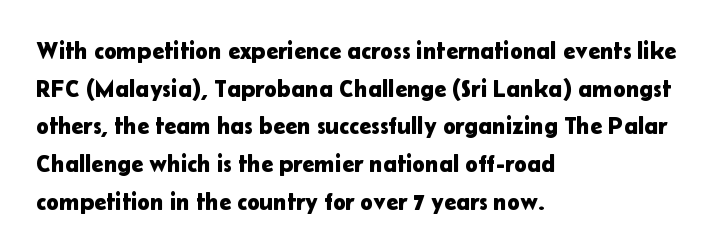
Students, observe: this is what conventionally led text looks like. When letters stand straight like this, we call the style roman or upright. Horizontally, the lines are justified to the leading edge only. The type is set solid horizontally, with unmodified tracking. The baseline area is clear.
